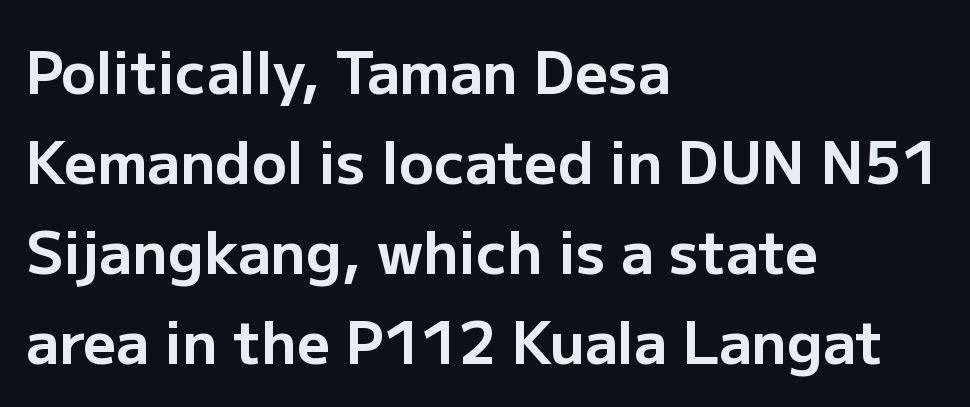
Q: Is the text bold? A: Yes.
Q: Is the text italic (slanted)? A: No, it is upright.
Q: Is the typeface a serif or a sans-serif typeface? A: Sans-serif.
Q: Is the text underlined? A: No.
Q: How is the paragraph aligned? A: Left-aligned.
Q: Is the spacing between letters normal or unusually wide? A: Normal.
Q: Is the spacing between lines tight, normal or loose? A: Normal.
Q: Width (condensed, normal, or wide)? A: Normal.
Q: Stroke contrast? A: Low.
Q: x-height? A: Medium.
Q: Monospaced? A: No.
